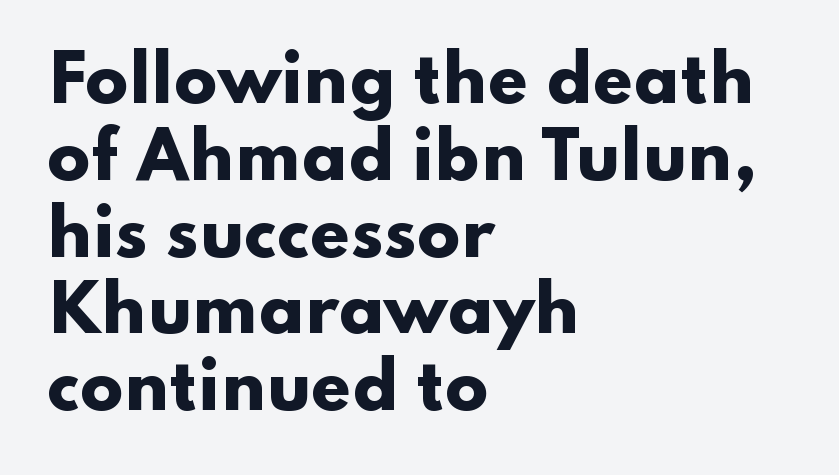
Q: Is the text bold? A: Yes.
Q: Is the text italic (slanted)? A: No, it is upright.
Q: Is the typeface a serif or a sans-serif typeface? A: Sans-serif.
Q: Is the text underlined? A: No.
Q: How is the paragraph aligned? A: Left-aligned.
Q: Is the spacing between letters normal or unusually wide? A: Normal.
Q: Width (condensed, normal, or wide)? A: Wide.
Q: Stroke contrast? A: Low.
Q: x-height? A: Small.
Q: Monospaced? A: No.
